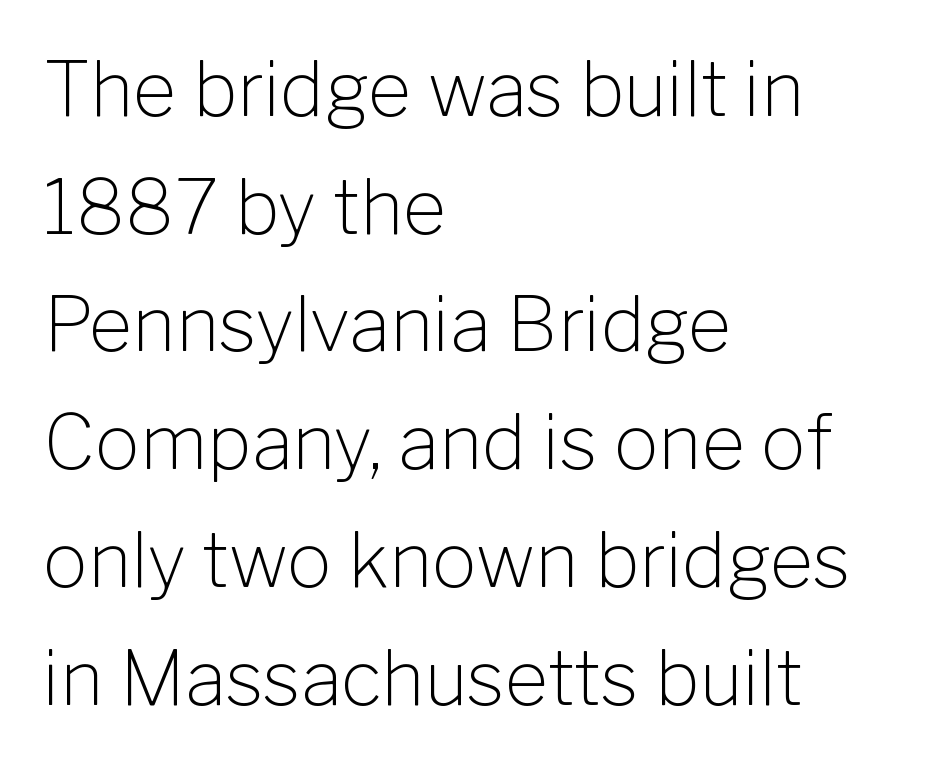
Q: Is the text bold? A: No.
Q: Is the text italic (slanted)? A: No, it is upright.
Q: Is the typeface a serif or a sans-serif typeface? A: Sans-serif.
Q: Is the text underlined? A: No.
Q: How is the paragraph aligned? A: Left-aligned.
Q: Is the spacing between letters normal or unusually wide? A: Normal.
Q: Is the spacing between lines tight, normal or loose? A: Normal.
Q: Width (condensed, normal, or wide)? A: Normal.
Q: Stroke contrast? A: Low.
Q: x-height? A: Medium.
Q: Monospaced? A: No.
